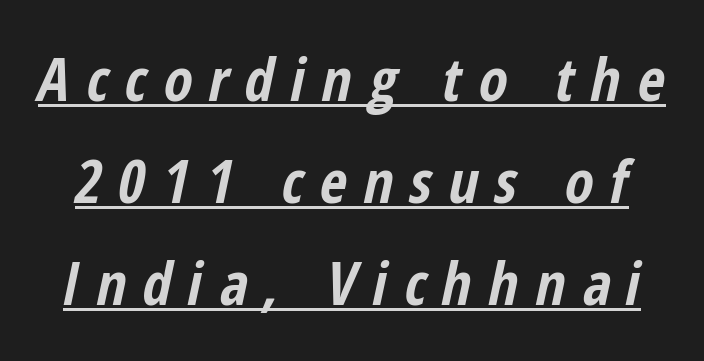
{"italic": "yes", "lean": "right", "slant_degrees": 12, "bold": "yes", "weight": "bold", "width": "condensed", "stroke_contrast": "low", "x_height": "medium", "monospaced": "no", "underline": "yes", "line_spacing_ratio": 1.73, "letter_spacing": "wide", "letter_spacing_em": 0.28, "glyph_px": 59}
